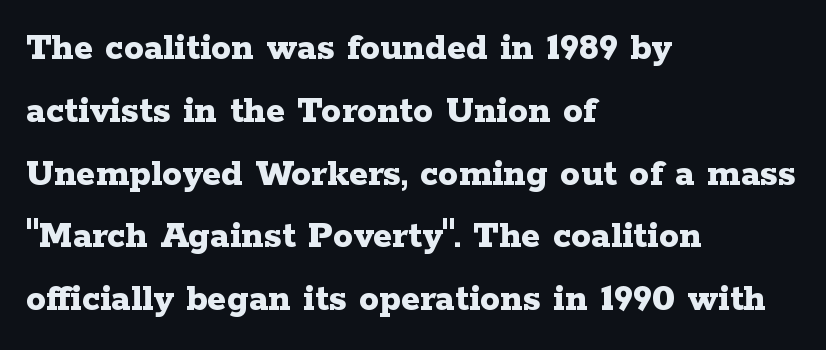
Q: Is the text bold? A: Yes.
Q: Is the text italic (slanted)? A: No, it is upright.
Q: Is the typeface a serif or a sans-serif typeface? A: Serif.
Q: Is the text underlined? A: No.
Q: How is the paragraph aligned? A: Left-aligned.
Q: Is the spacing between letters normal or unusually wide? A: Normal.
Q: Is the spacing between lines tight, normal or loose? A: Normal.
Q: Width (condensed, normal, or wide)? A: Wide.
Q: Stroke contrast? A: Low.
Q: x-height? A: Medium.
Q: Monospaced? A: No.
